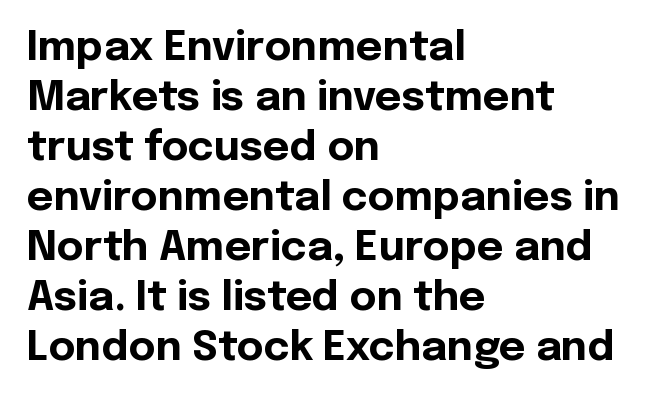
{"serif": "no", "italic": "no", "bold": "yes", "weight": "bold", "width": "normal", "x_height": "medium", "monospaced": "no", "underline": "no", "align": "left", "line_spacing_ratio": 1.22, "letter_spacing": "normal", "letter_spacing_em": 0.0, "glyph_px": 41}
